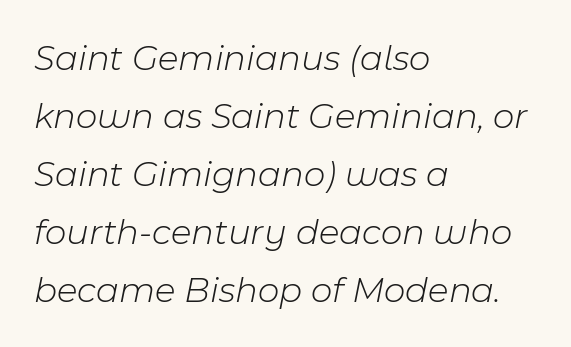
You could not count columns in this text — the font is proportionally spaced. The glyphs look as if they've been sheared to an angle. Regular leading. Nothing unusual about the tracking: characters are spaced as the font intends.
